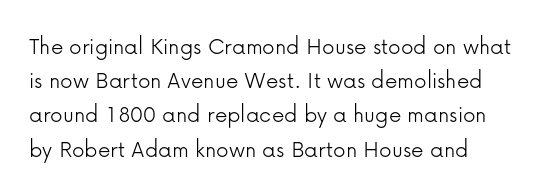
The space between consecutive lines is moderate. Do the letters lean? They stand straight. The cut favours lightness, reaching ordinary text weight at its darkest. The foot of each line stays bare and open. No extra tracking has been applied to these lines.
